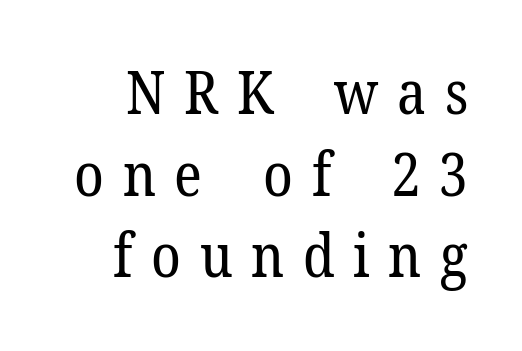
{"serif": "yes", "italic": "no", "bold": "no", "weight": "regular", "width": "normal", "stroke_contrast": "low", "x_height": "medium", "monospaced": "no", "underline": "no", "line_spacing": "normal", "line_spacing_ratio": 1.36, "letter_spacing": "wide", "letter_spacing_em": 0.31, "glyph_px": 60}
